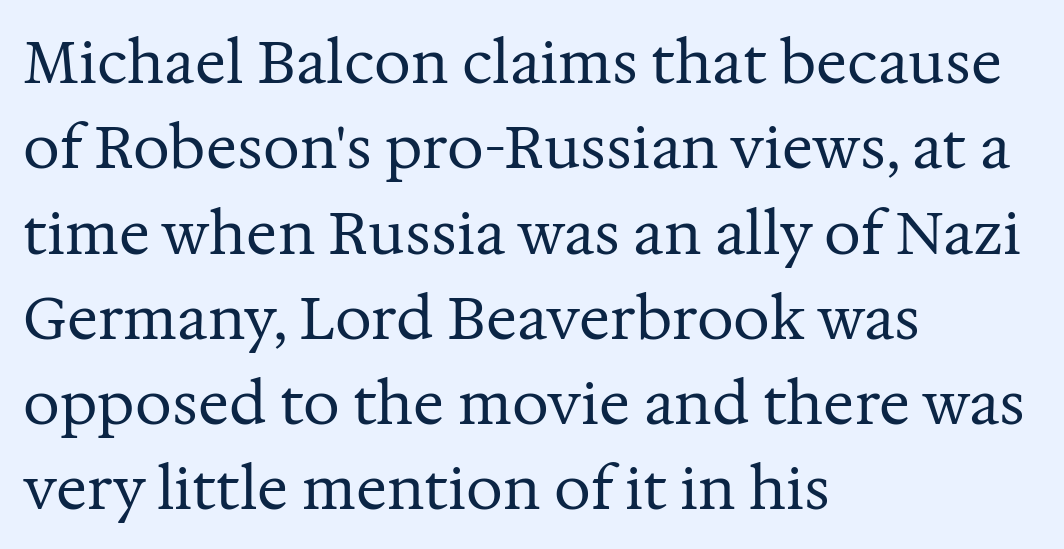
Anything drawn beneath the words? Only blank space. The font family rendered here belongs to the serif group. The letterforms sit shoulder to shoulder at normal distance. The lettering stays uniformly vertical, giving the passage a roman look. The rows are spaced the way most documents space them.
